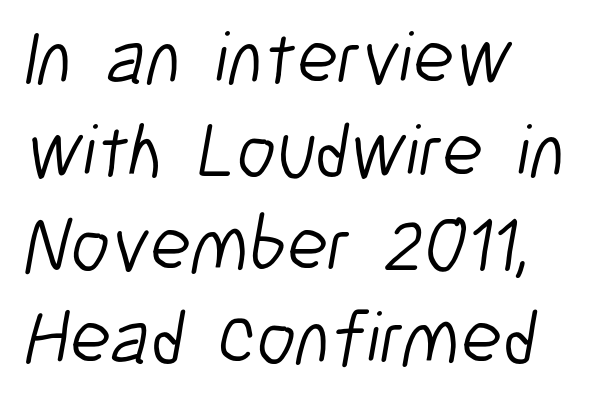
Q: Is the text bold? A: No.
Q: Is the typeface a serif or a sans-serif typeface? A: Sans-serif.
Q: Is the text underlined? A: No.
Q: How is the paragraph aligned? A: Left-aligned.
Q: Is the spacing between letters normal or unusually wide? A: Normal.
Q: Width (condensed, normal, or wide)? A: Condensed.
Q: Stroke contrast? A: Low.
Q: x-height? A: Medium.
Q: Monospaced? A: No.
